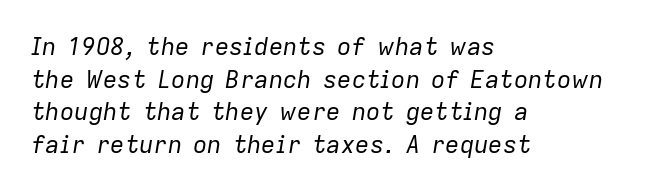
{"italic": "yes", "lean": "right", "slant_degrees": 9, "bold": "no", "underline": "no", "align": "left", "line_spacing": "normal", "line_spacing_ratio": 1.36, "letter_spacing": "normal", "letter_spacing_em": 0.0, "glyph_px": 24}
